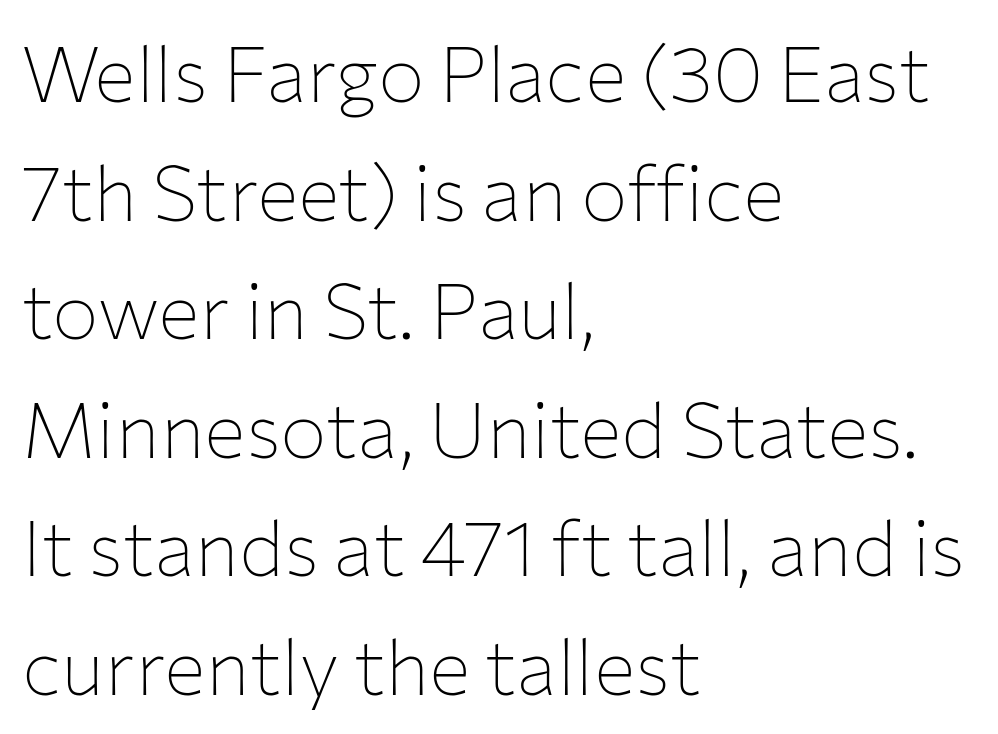
The image shows 78 px thin sans-serif type, upright; set left-aligned, normal line spacing (1.52x), normal letter spacing, not underlined; low stroke contrast and a medium x-height.
